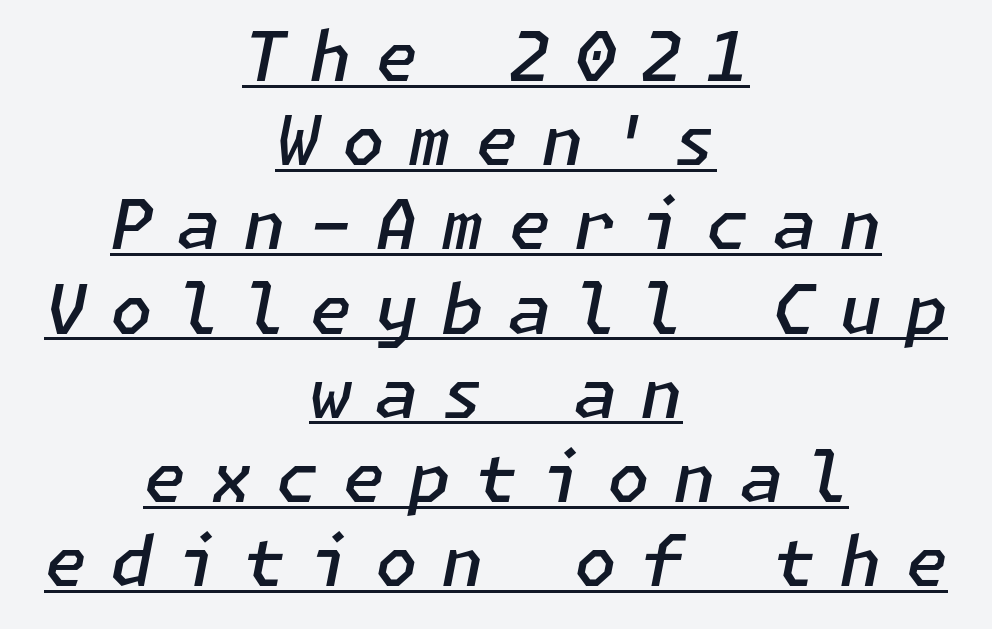
{"italic": "yes", "lean": "right", "slant_degrees": 11, "bold": "semi", "weight": "semibold", "width": "normal", "stroke_contrast": "low", "x_height": "medium", "underline": "yes", "align": "center", "line_spacing_ratio": 1.22, "letter_spacing": "wide", "letter_spacing_em": 0.34, "glyph_px": 69}
